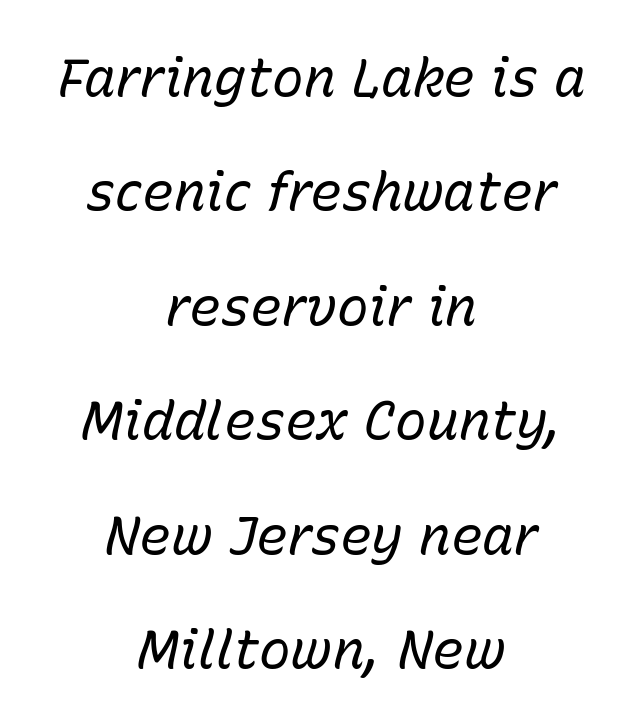
Q: Is the text bold? A: No.
Q: Is the text italic (slanted)? A: Yes, it leans right by about 15 degrees.
Q: Is the text underlined? A: No.
Q: How is the paragraph aligned? A: Centered.
Q: Is the spacing between letters normal or unusually wide? A: Normal.
Q: Is the spacing between lines tight, normal or loose? A: Loose.
Q: Width (condensed, normal, or wide)? A: Normal.
Q: Stroke contrast? A: Low.
Q: x-height? A: Medium.
Q: Monospaced? A: No.
